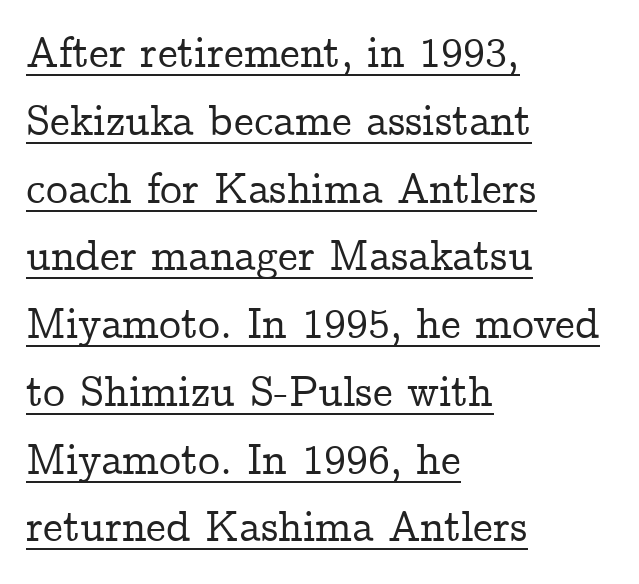
{"serif": "yes", "italic": "no", "width": "normal", "stroke_contrast": "low", "x_height": "medium", "monospaced": "no", "underline": "yes", "align": "left", "line_spacing": "normal", "line_spacing_ratio": 1.54, "letter_spacing": "normal", "letter_spacing_em": 0.0, "glyph_px": 44}
